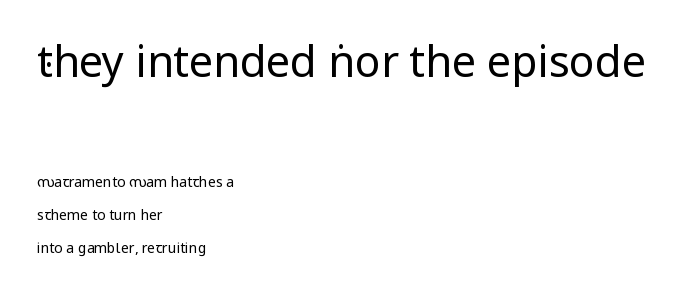
The image shows 43 px regular-weight, condensed sans-serif type, upright; set left-aligned, loose line spacing (2.38x), normal letter spacing, not underlined; the first (top) block is 3.07x larger; low stroke contrast and a large x-height.
